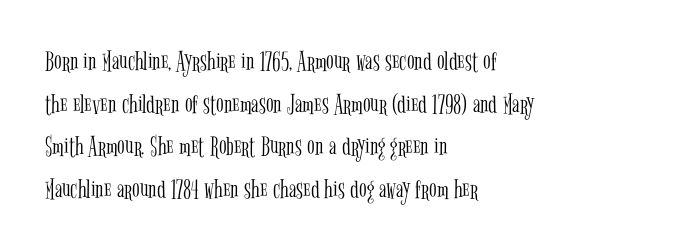
{"serif": "yes", "italic": "no", "bold": "no", "weight": "light", "width": "condensed", "stroke_contrast": "low", "x_height": "medium", "monospaced": "no", "underline": "no", "align": "left", "line_spacing": "normal", "line_spacing_ratio": 1.52, "letter_spacing": "normal", "letter_spacing_em": 0.0, "glyph_px": 28}
